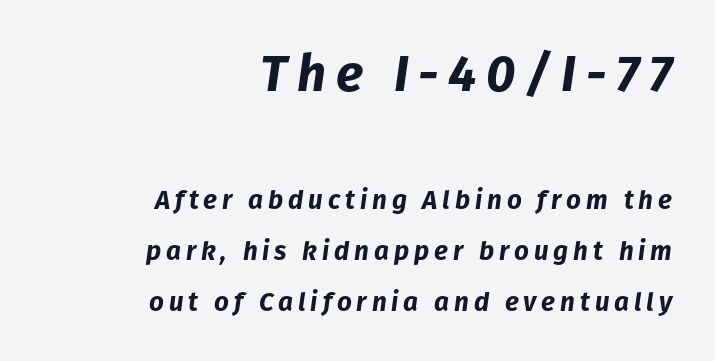
When letters slant like this, we call the style italic. Compared with an ordinary text face, these strokes are far heavier — a full bold. You get the large type first, then a drop to smaller type. Line ends are locked; line starts wander. The vertical gap from one line to the next is large.
